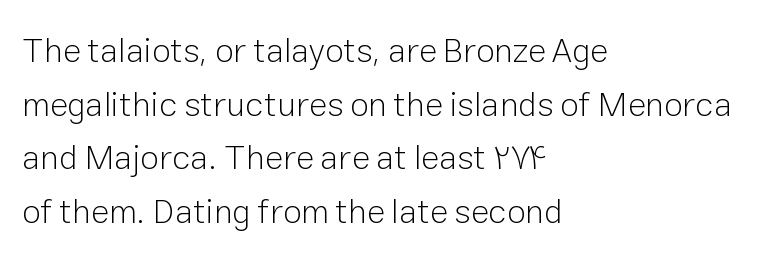
Q: Is the text bold? A: No.
Q: Is the text italic (slanted)? A: No, it is upright.
Q: Is the typeface a serif or a sans-serif typeface? A: Sans-serif.
Q: Is the text underlined? A: No.
Q: How is the paragraph aligned? A: Left-aligned.
Q: Is the spacing between letters normal or unusually wide? A: Normal.
Q: Is the spacing between lines tight, normal or loose? A: Normal.
Q: Width (condensed, normal, or wide)? A: Normal.
Q: Stroke contrast? A: Low.
Q: x-height? A: Medium.
Q: Monospaced? A: No.
